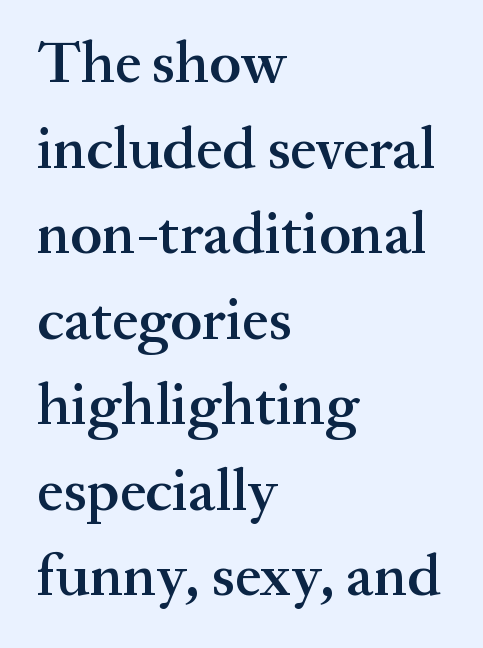
Q: Is the text bold? A: Semi-bold.
Q: Is the text italic (slanted)? A: No, it is upright.
Q: Is the typeface a serif or a sans-serif typeface? A: Serif.
Q: Is the text underlined? A: No.
Q: How is the paragraph aligned? A: Left-aligned.
Q: Is the spacing between letters normal or unusually wide? A: Normal.
Q: Is the spacing between lines tight, normal or loose? A: Normal.
Q: Width (condensed, normal, or wide)? A: Normal.
Q: Stroke contrast? A: Medium.
Q: x-height? A: Medium.
Q: Monospaced? A: No.
